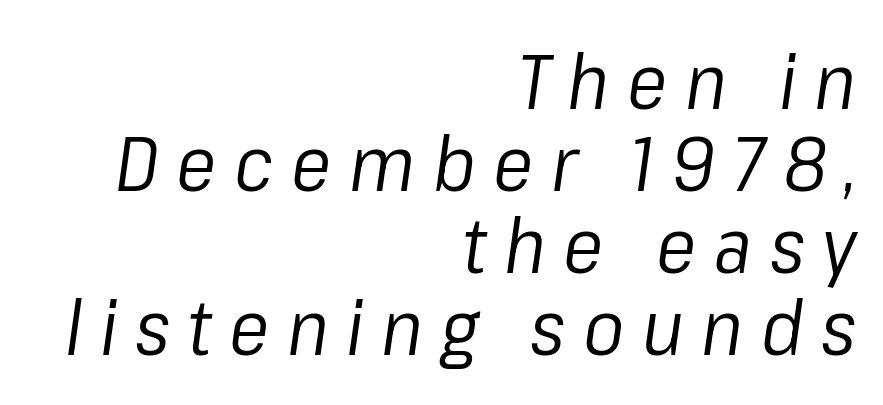
{"italic": "yes", "lean": "right", "slant_degrees": 8, "bold": "no", "weight": "regular", "width": "normal", "stroke_contrast": "low", "x_height": "medium", "monospaced": "no", "underline": "no", "align": "right", "line_spacing": "tight", "line_spacing_ratio": 1.08, "letter_spacing": "wide", "letter_spacing_em": 0.23, "glyph_px": 76}
